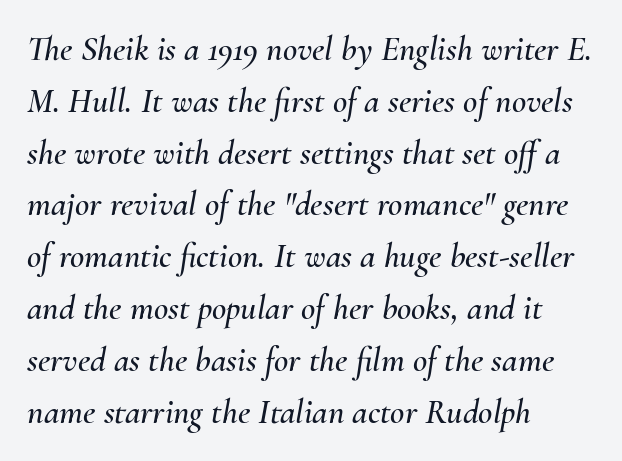
{"italic": "yes", "lean": "right", "slant_degrees": 10, "width": "normal", "stroke_contrast": "medium", "x_height": "small", "monospaced": "no", "underline": "no", "align": "left", "line_spacing": "normal", "line_spacing_ratio": 1.48, "letter_spacing": "normal", "letter_spacing_em": 0.0, "glyph_px": 35}
